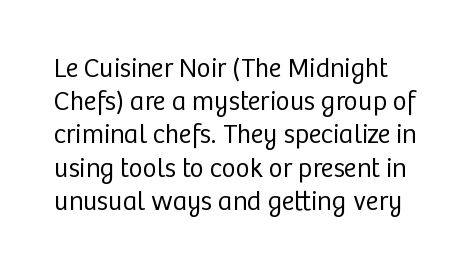
Q: Is the text bold? A: No.
Q: Is the text italic (slanted)? A: No, it is upright.
Q: Is the text underlined? A: No.
Q: Is the spacing between letters normal or unusually wide? A: Normal.
